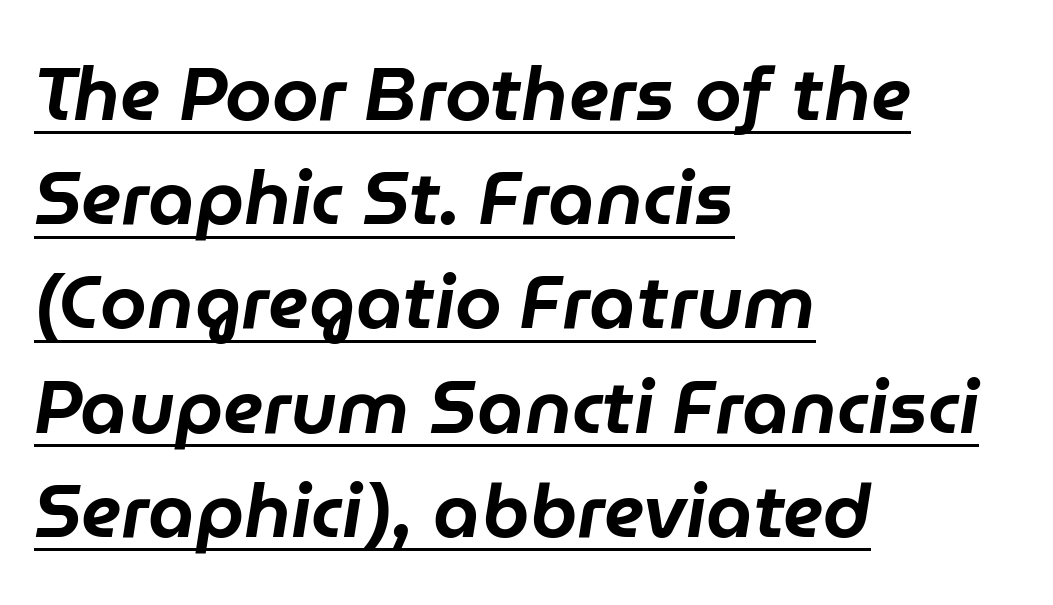
The image shows 75 px text type, italic (leaning right); set left-aligned, normal line spacing (1.39x), normal letter spacing, underlined; low stroke contrast and a medium x-height.
